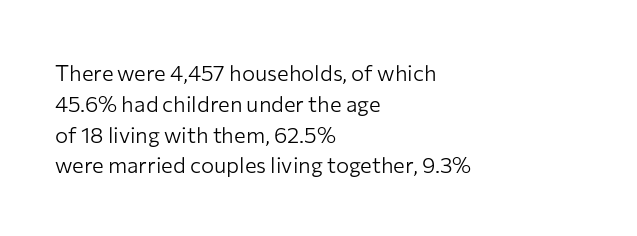
Q: Is the text bold? A: No.
Q: Is the text italic (slanted)? A: No, it is upright.
Q: Is the text underlined? A: No.
Q: How is the paragraph aligned? A: Left-aligned.
Q: Is the spacing between letters normal or unusually wide? A: Normal.
Q: Is the spacing between lines tight, normal or loose? A: Normal.
